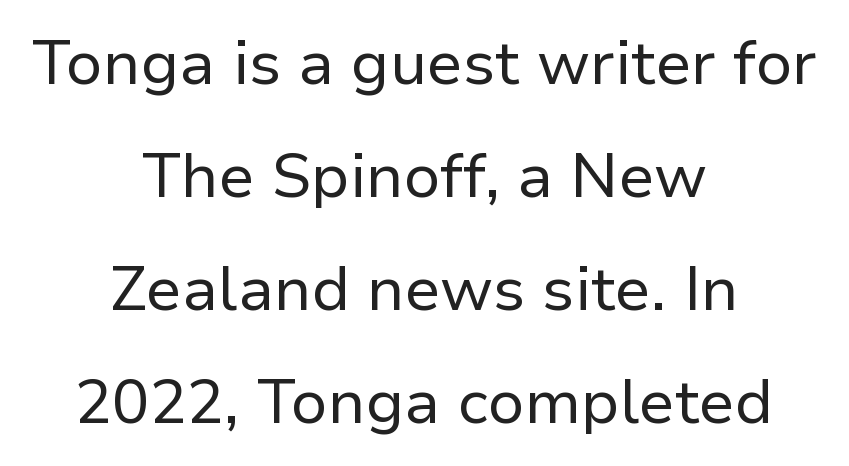
The letters sit at their default tracking, neither squeezed nor spread. Do the characters align in a grid? No, the font is proportional. The font sits on the lighter half of the weight spectrum, regular included. I'd call this a sans setting — the letters go barefoot. Posture: vertical.
